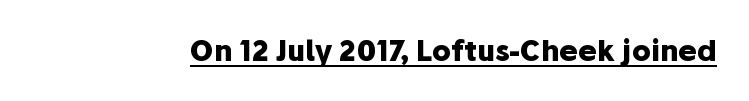
Does the type have serifs? No, each stem ends abruptly. Looks like someone drew a line under every word here. Pretty heavy lettering here — definitely bold. If you drew a line through each stem, it would be perfectly vertical. Note the varied advance widths — an 'i' is clearly narrower than an 'm'.
